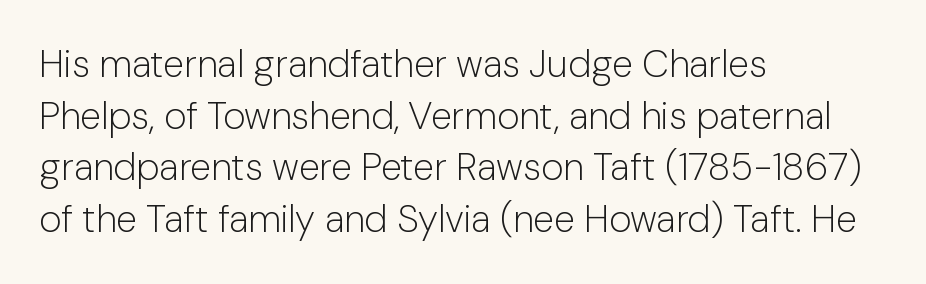
{"serif": "no", "italic": "no", "bold": "no", "weight": "light", "width": "normal", "stroke_contrast": "low", "x_height": "medium", "monospaced": "no", "underline": "no", "align": "left", "line_spacing": "normal", "line_spacing_ratio": 1.36, "letter_spacing": "normal", "letter_spacing_em": 0.0, "glyph_px": 38}
